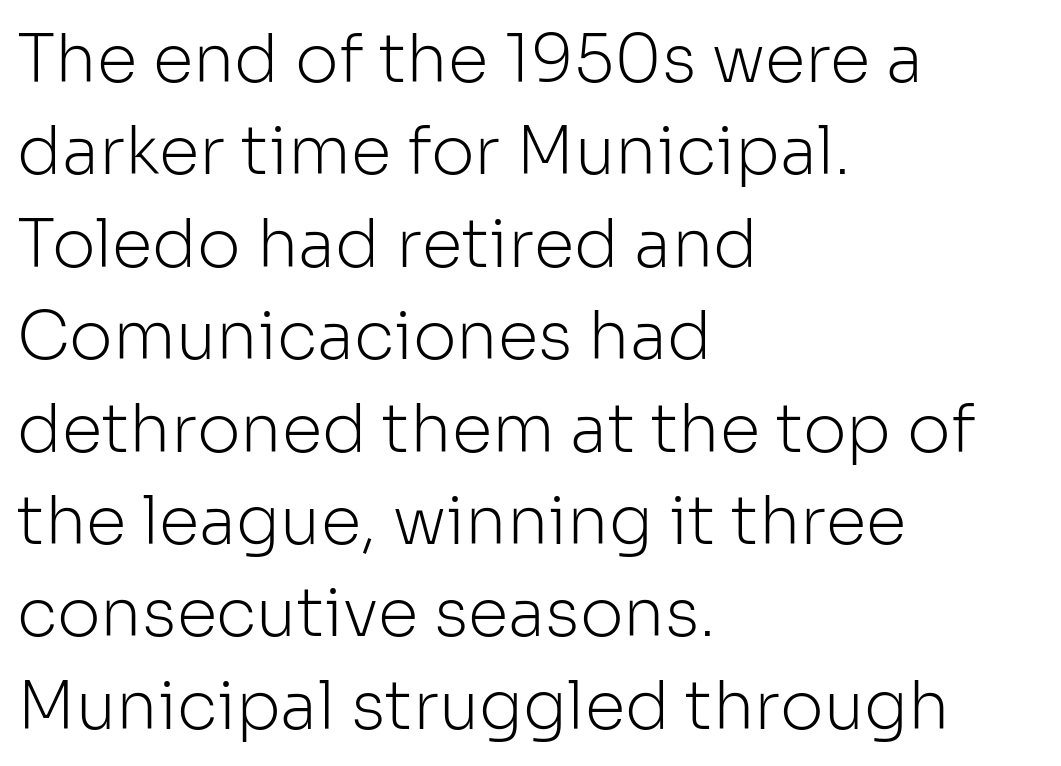
{"serif": "no", "italic": "no", "bold": "no", "weight": "light", "width": "normal", "stroke_contrast": "low", "x_height": "medium", "monospaced": "no", "underline": "no", "align": "left", "line_spacing": "normal", "line_spacing_ratio": 1.4, "letter_spacing": "normal", "letter_spacing_em": 0.0, "glyph_px": 66}
